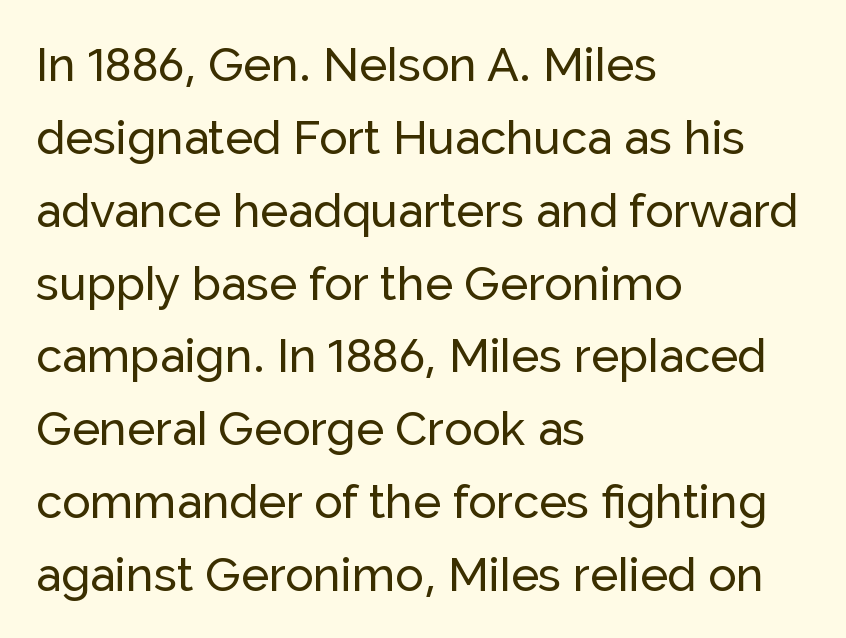
{"serif": "no", "italic": "no", "width": "normal", "stroke_contrast": "low", "x_height": "medium", "monospaced": "no", "underline": "no", "align": "left", "line_spacing": "normal", "line_spacing_ratio": 1.55, "letter_spacing": "normal", "letter_spacing_em": 0.0, "glyph_px": 47}
